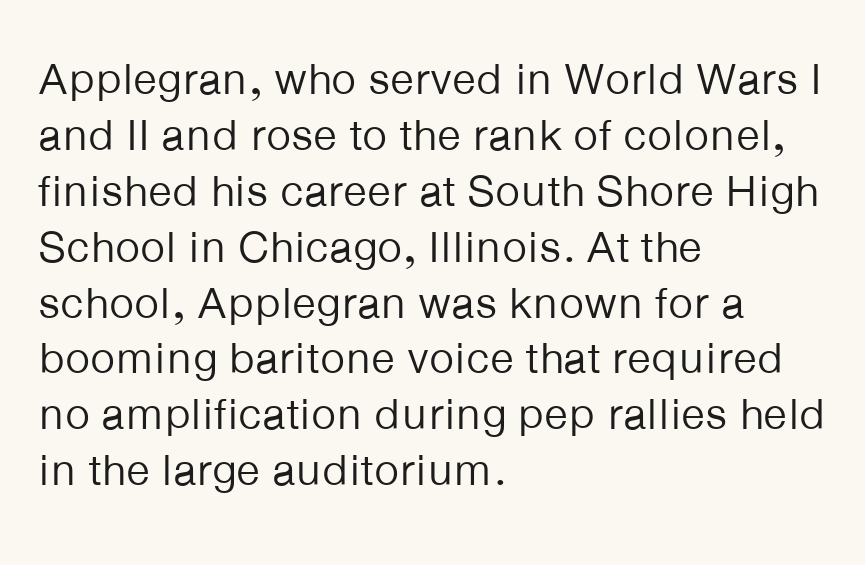
Q: Is the text bold? A: No.
Q: Is the text italic (slanted)? A: No, it is upright.
Q: Is the typeface a serif or a sans-serif typeface? A: Sans-serif.
Q: Is the text underlined? A: No.
Q: How is the paragraph aligned? A: Left-aligned.
Q: Is the spacing between letters normal or unusually wide? A: Normal.
Q: Is the spacing between lines tight, normal or loose? A: Normal.
Q: Width (condensed, normal, or wide)? A: Normal.
Q: Stroke contrast? A: Low.
Q: x-height? A: Medium.
Q: Monospaced? A: No.
